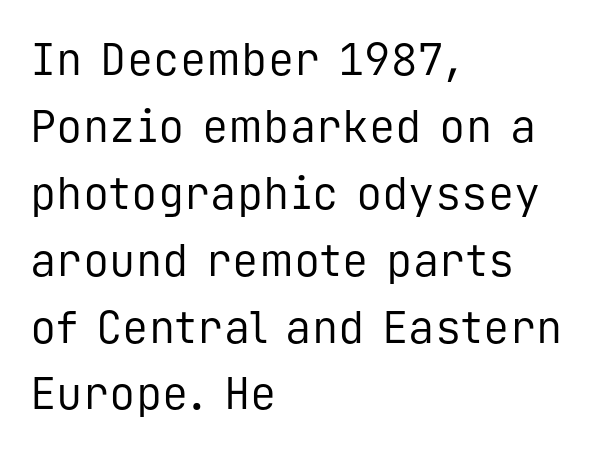
The image shows 44 px regular-weight sans-serif type, upright, monospaced; set left-aligned, normal line spacing (1.52x), normal letter spacing, not underlined; low stroke contrast and a medium x-height.
